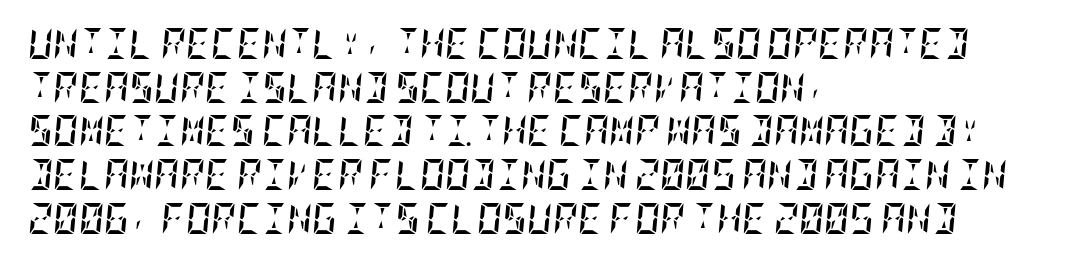
{"italic": "yes", "lean": "right", "slant_degrees": 5, "bold": "yes", "weight": "semibold", "width": "condensed", "stroke_contrast": "low", "x_height": "large", "underline": "no", "align": "left", "line_spacing": "normal", "line_spacing_ratio": 1.41, "letter_spacing": "normal", "letter_spacing_em": 0.0, "glyph_px": 31}
